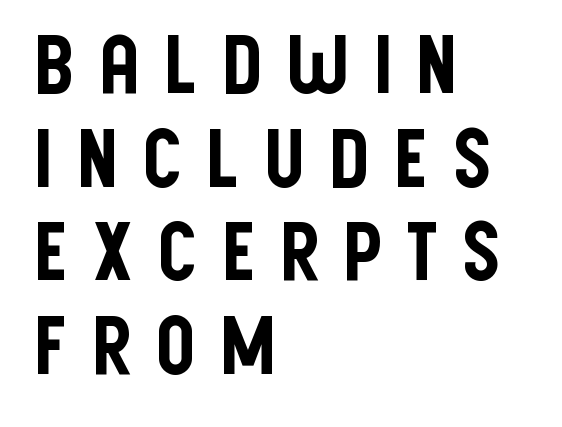
The image shows 80 px condensed sans-serif type, upright; set left-aligned, line spacing 1.17x, unusually wide letter spacing (+0.27 em), not underlined; low stroke contrast and a large x-height.
